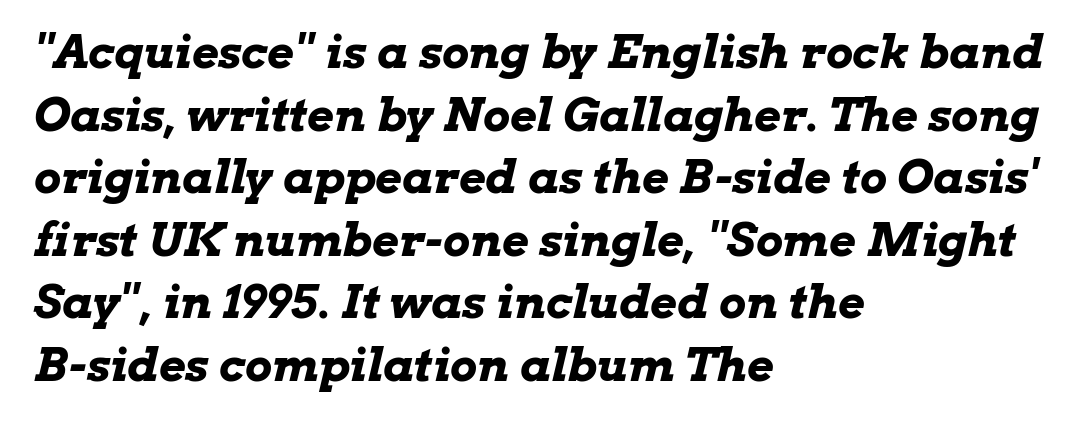
The image shows 46 px bold, wide type, italic (leaning right); set left-aligned, normal line spacing (1.36x), normal letter spacing, not underlined; low stroke contrast and a medium x-height.
